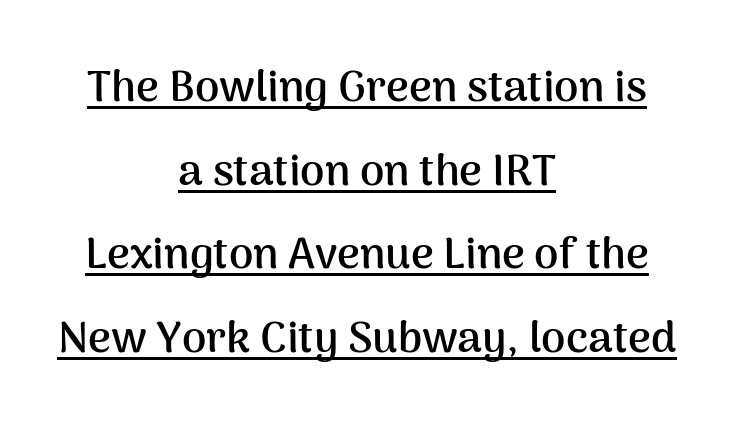
Q: Is the text bold? A: Yes.
Q: Is the text italic (slanted)? A: No, it is upright.
Q: Is the typeface a serif or a sans-serif typeface? A: Sans-serif.
Q: Is the text underlined? A: Yes.
Q: How is the paragraph aligned? A: Centered.
Q: Is the spacing between letters normal or unusually wide? A: Normal.
Q: Is the spacing between lines tight, normal or loose? A: Loose.
Q: Width (condensed, normal, or wide)? A: Normal.
Q: Stroke contrast? A: Medium.
Q: x-height? A: Medium.
Q: Monospaced? A: No.
